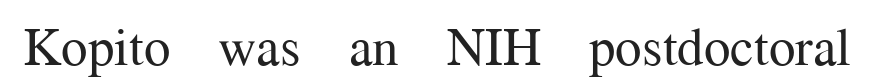
The text was rendered using a seriffed face with decorative stroke endings. On a weight scale, this lands at 450 or below. The axis of the letterforms is exactly vertical. Descender tails drop into unmarked territory.
